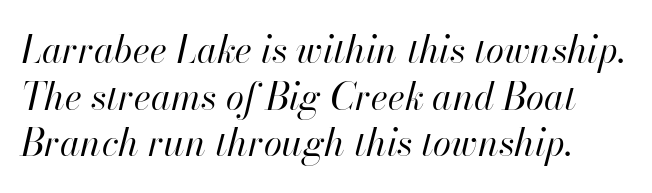
Q: Is the text bold? A: No.
Q: Is the text italic (slanted)? A: Yes, it leans right by about 13 degrees.
Q: Is the text underlined? A: No.
Q: Is the spacing between letters normal or unusually wide? A: Normal.
Q: Is the spacing between lines tight, normal or loose? A: Normal.
Q: Width (condensed, normal, or wide)? A: Normal.
Q: Stroke contrast? A: High.
Q: x-height? A: Small.
Q: Monospaced? A: No.
